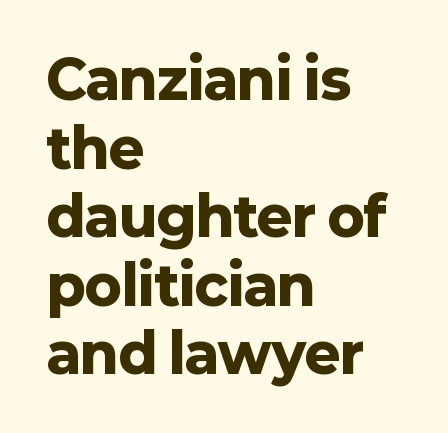
Q: Is the text bold? A: Yes.
Q: Is the text italic (slanted)? A: No, it is upright.
Q: Is the typeface a serif or a sans-serif typeface? A: Sans-serif.
Q: Is the text underlined? A: No.
Q: How is the paragraph aligned? A: Left-aligned.
Q: Is the spacing between letters normal or unusually wide? A: Normal.
Q: Is the spacing between lines tight, normal or loose? A: Normal.
Q: Width (condensed, normal, or wide)? A: Normal.
Q: Stroke contrast? A: Low.
Q: x-height? A: Medium.
Q: Monospaced? A: No.
